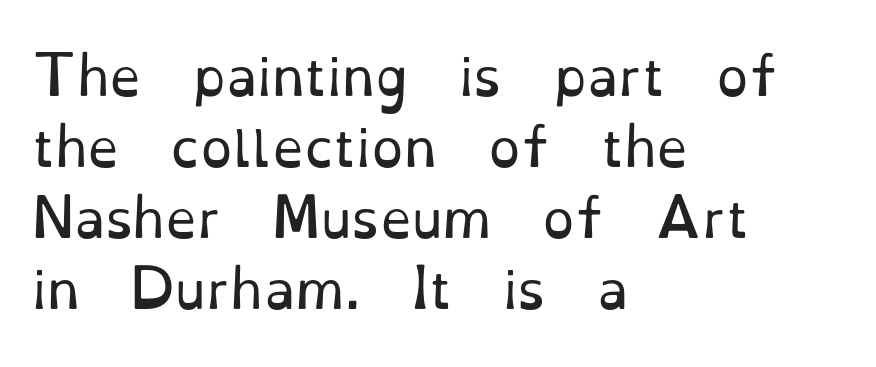
The image shows 51 px regular-weight type, upright; set left-aligned, normal line spacing (1.39x), normal letter spacing, not underlined; low stroke contrast and a small x-height.
